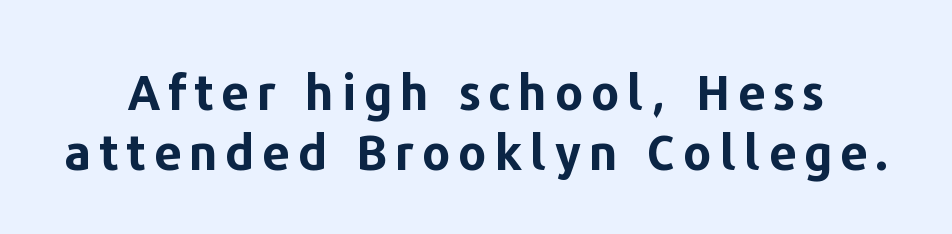
Q: Is the text bold? A: Yes.
Q: Is the text italic (slanted)? A: No, it is upright.
Q: Is the typeface a serif or a sans-serif typeface? A: Sans-serif.
Q: Is the text underlined? A: No.
Q: Width (condensed, normal, or wide)? A: Normal.
Q: Stroke contrast? A: Low.
Q: x-height? A: Medium.
Q: Monospaced? A: No.
